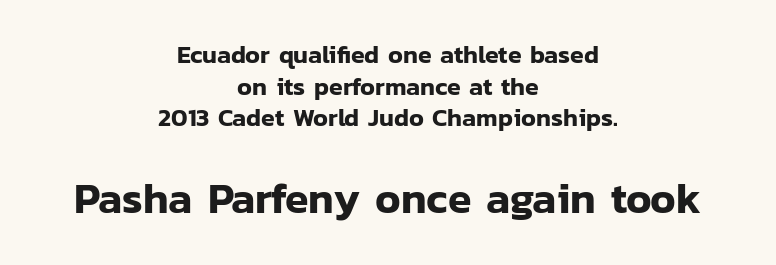
Think of a printed novel: that variable character pitch is what you see here. The strip under each line holds only bare page. Horizontal alignment here is central, giving a formal, balanced look. Horizontal bands of white between lines are of average thickness. You can tell it's not italic because the verticals are truly vertical. The face used here appears at its bigger size in the lower chunk.
